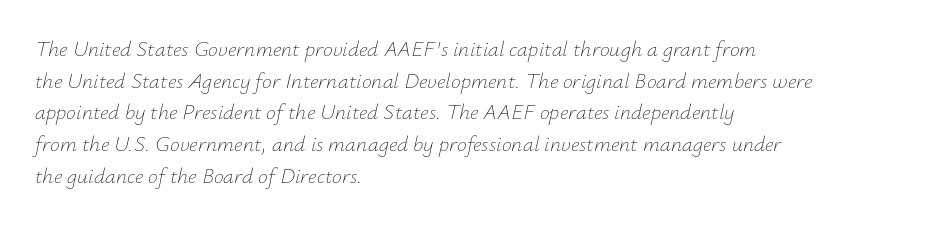
The image shows 22 px text type, italic (leaning right); set left-aligned, normal line spacing (1.44x), normal letter spacing, not underlined.
